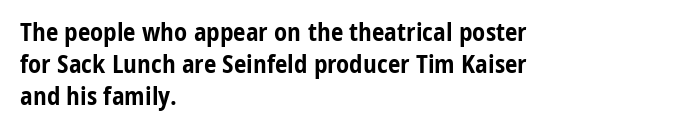
The image shows 25 px bold type, upright; set left-aligned, normal line spacing (1.29x), normal letter spacing, not underlined.
